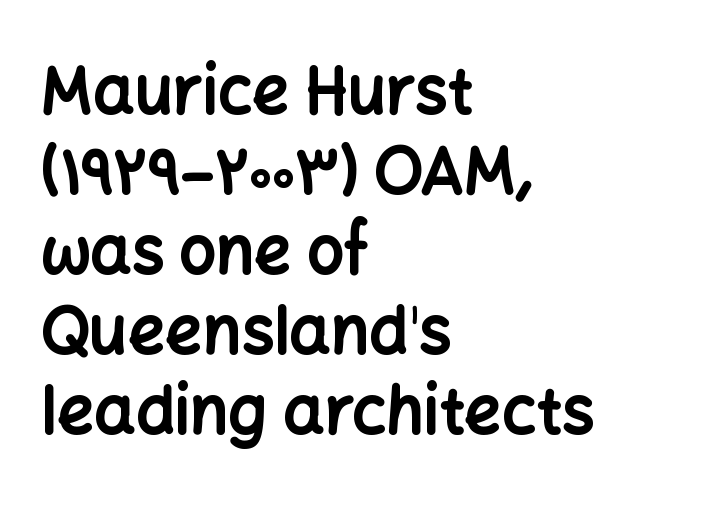
Strong, thick strokes mark this as bold type. Honestly, there is no underline to notice here at all. The gaps between neighbouring characters are ordinary and unremarkable. A classic flush-left, rag-right setting is used for this passage. Here the designer chose a conventional face with non-uniform glyph widths.
